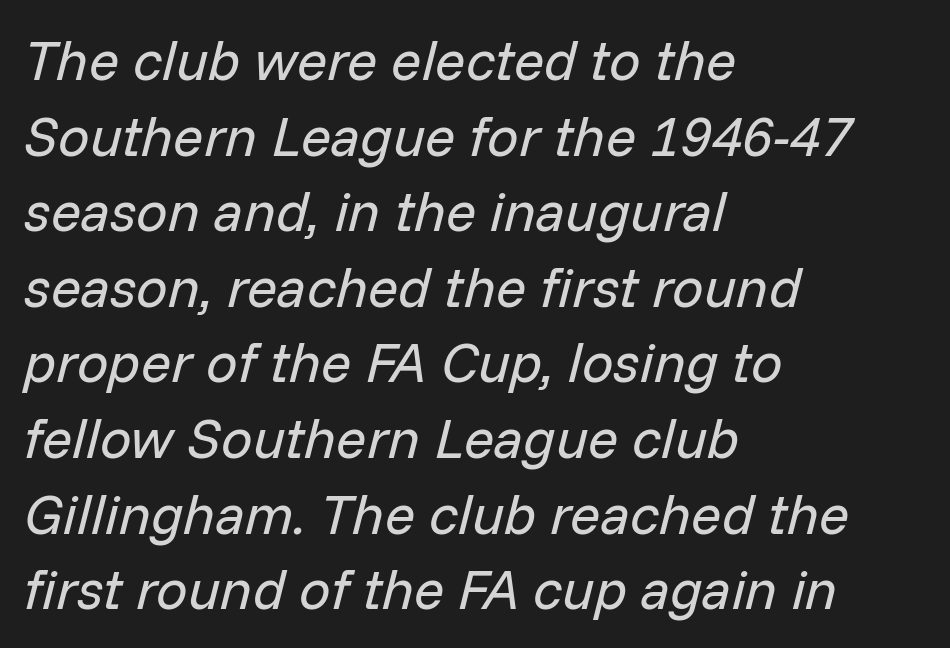
Vertical spacing — default. Do the characters align in a grid? No, the font is proportional. Caption: face not bold, strokes unweighted. Horizontally, the lines are justified to the leading edge only.
